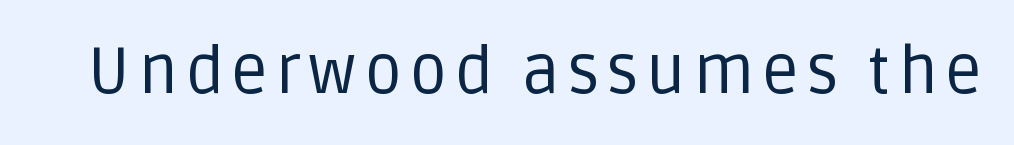
Q: Is the text bold? A: No.
Q: Is the text italic (slanted)? A: No, it is upright.
Q: Is the typeface a serif or a sans-serif typeface? A: Sans-serif.
Q: Is the text underlined? A: No.
Q: Width (condensed, normal, or wide)? A: Normal.
Q: Stroke contrast? A: Low.
Q: x-height? A: Large.
Q: Monospaced? A: No.
